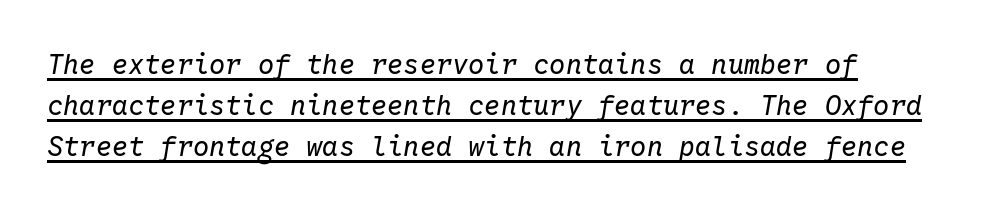
The image shows 27 px text type, italic (leaning right); set normal line spacing (1.51x), normal letter spacing, underlined.
